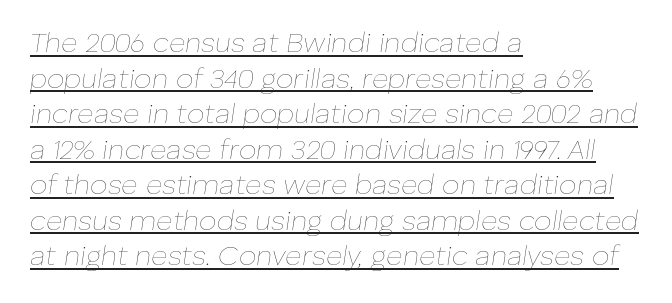
{"italic": "yes", "lean": "right", "slant_degrees": 8, "bold": "no", "weight": "thin", "width": "normal", "stroke_contrast": "low", "x_height": "medium", "monospaced": "no", "underline": "yes", "align": "left", "line_spacing": "normal", "line_spacing_ratio": 1.27, "letter_spacing": "normal", "letter_spacing_em": 0.0, "glyph_px": 28}
